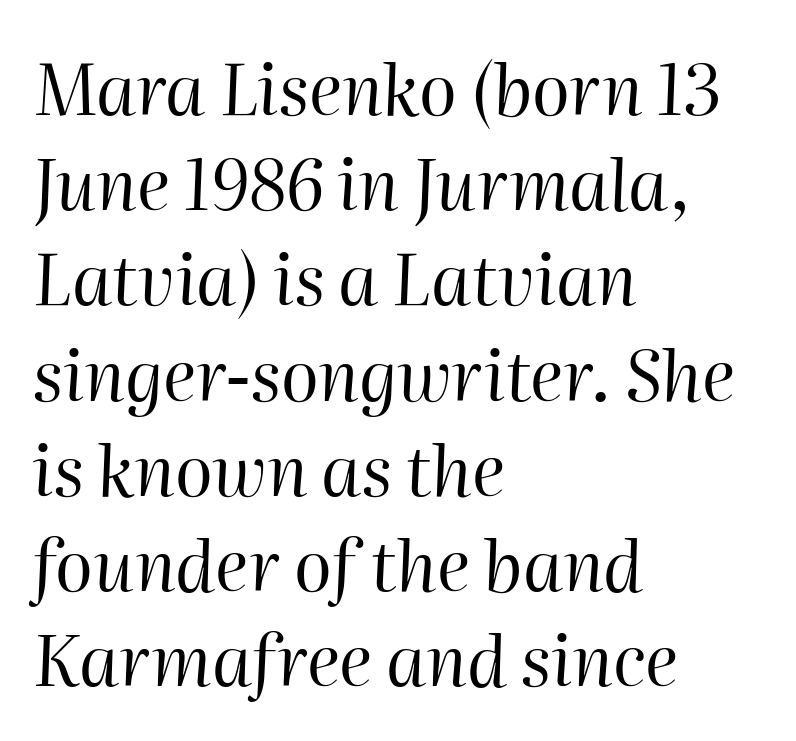
The image shows 70 px regular-weight type, italic (leaning right); set left-aligned, normal line spacing (1.36x), normal letter spacing, not underlined; high stroke contrast and a medium x-height.
